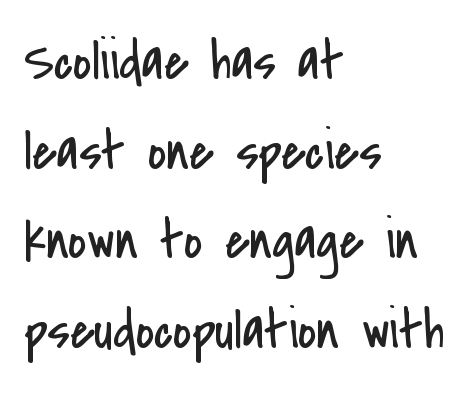
{"serif": "no", "italic": "no", "bold": "no", "weight": "regular", "width": "condensed", "stroke_contrast": "low", "x_height": "small", "monospaced": "no", "underline": "no", "align": "left", "line_spacing": "normal", "line_spacing_ratio": 1.6, "letter_spacing": "normal", "letter_spacing_em": 0.0, "glyph_px": 56}
